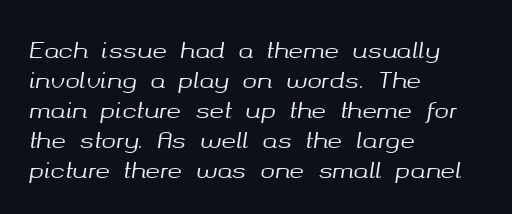
Horizontally, the lines are justified to the leading edge only. The rendering uses a moderate line-height, typical for paragraphs. The glyphs are unaccompanied by any horizontal stroke below them. When letters slant like this, we call the style italic.
